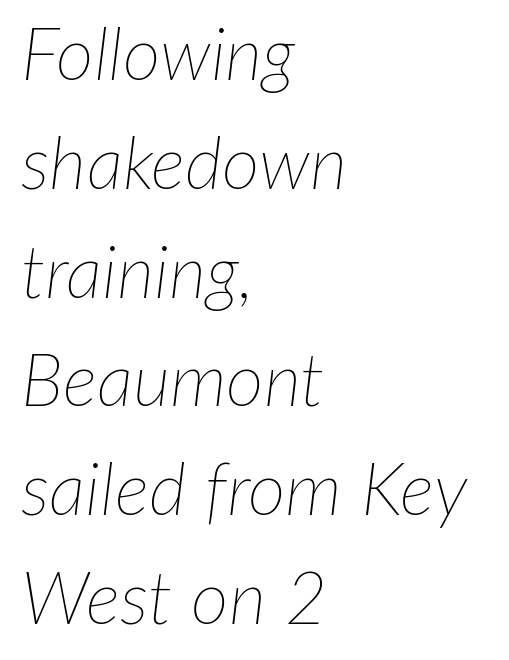
{"italic": "yes", "lean": "right", "slant_degrees": 7, "bold": "no", "weight": "thin", "width": "normal", "stroke_contrast": "low", "x_height": "medium", "monospaced": "no", "underline": "no", "align": "left", "line_spacing": "normal", "line_spacing_ratio": 1.49, "letter_spacing": "normal", "letter_spacing_em": 0.0, "glyph_px": 73}
